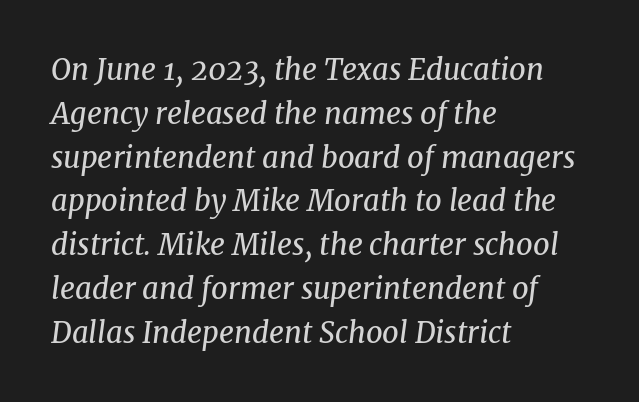
One glance says typical: line gaps are just what's usual. The axis of the letterforms is tilted away from vertical. Is this a fixed-width face? No — the glyphs have proportional, varying widths. Honestly, the letter spacing is just normal — you wouldn't notice it.
